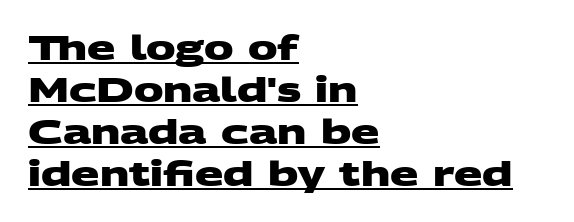
{"serif": "no", "bold": "yes", "weight": "heavy", "width": "wide", "stroke_contrast": "medium", "x_height": "large", "monospaced": "no", "underline": "yes", "align": "left", "line_spacing": "normal", "line_spacing_ratio": 1.27, "letter_spacing": "normal", "letter_spacing_em": 0.0, "glyph_px": 33}
